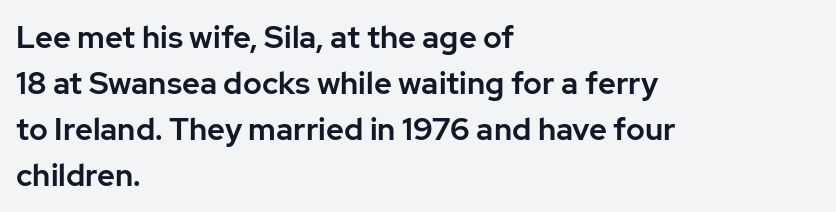
Q: Is the text italic (slanted)? A: No, it is upright.
Q: Is the typeface a serif or a sans-serif typeface? A: Sans-serif.
Q: Is the text underlined? A: No.
Q: How is the paragraph aligned? A: Left-aligned.
Q: Is the spacing between letters normal or unusually wide? A: Normal.
Q: Is the spacing between lines tight, normal or loose? A: Normal.
Q: Width (condensed, normal, or wide)? A: Normal.
Q: Stroke contrast? A: Low.
Q: x-height? A: Medium.
Q: Monospaced? A: No.
